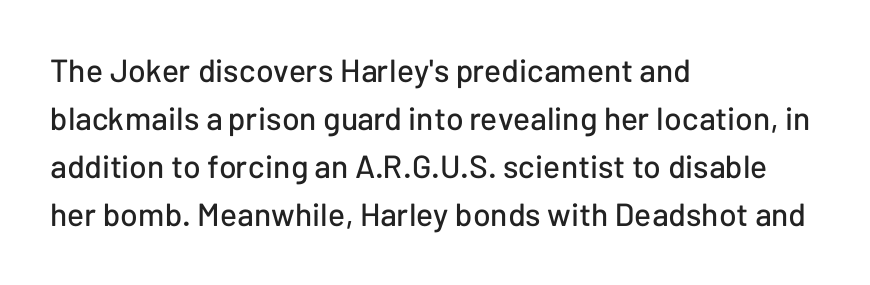
Q: Is the text italic (slanted)? A: No, it is upright.
Q: Is the typeface a serif or a sans-serif typeface? A: Sans-serif.
Q: Is the text underlined? A: No.
Q: How is the paragraph aligned? A: Left-aligned.
Q: Is the spacing between letters normal or unusually wide? A: Normal.
Q: Is the spacing between lines tight, normal or loose? A: Normal.
Q: Width (condensed, normal, or wide)? A: Normal.
Q: Stroke contrast? A: Low.
Q: x-height? A: Medium.
Q: Monospaced? A: No.
